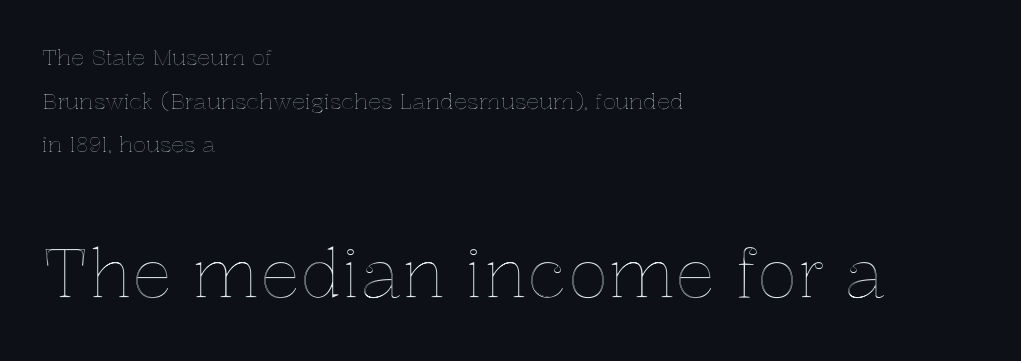
Q: Is the text italic (slanted)? A: No, it is upright.
Q: Is the text underlined? A: No.
Q: How is the paragraph aligned? A: Left-aligned.
Q: Is the spacing between letters normal or unusually wide? A: Normal.
Q: Is the spacing between lines tight, normal or loose? A: Loose.
Q: Which block of text is set in a larger size, the first (top) or the second (bottom)? A: The second (bottom) one.
Q: Width (condensed, normal, or wide)? A: Normal.
Q: x-height? A: Medium.
Q: Monospaced? A: No.
